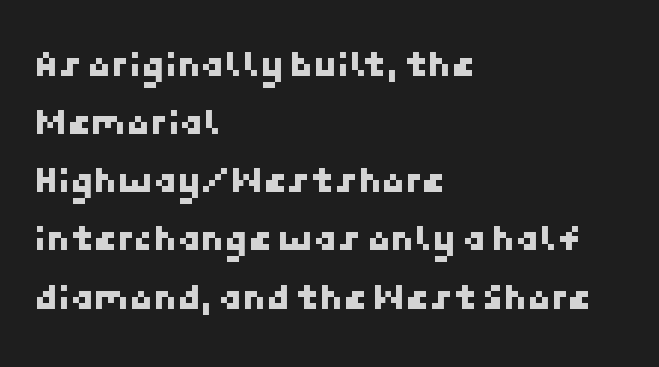
{"serif": "no", "width": "normal", "stroke_contrast": "low", "x_height": "medium", "underline": "no", "align": "left", "line_spacing": "normal", "line_spacing_ratio": 1.53, "letter_spacing": "normal", "letter_spacing_em": 0.0, "glyph_px": 38}
